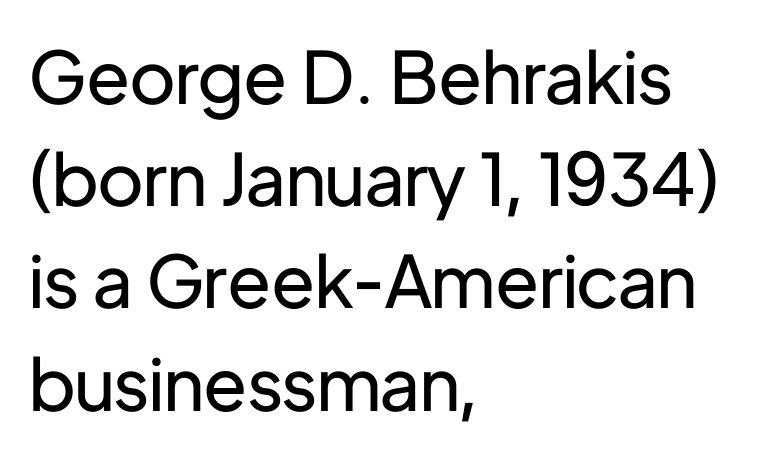
These lines are composed in type without serifs. Reading down the block, your eye returns to a fixed left position each line. The strokes carry an ordinary text weight at most. Summary of vertical rhythm: regular, with standard interline spacing.
